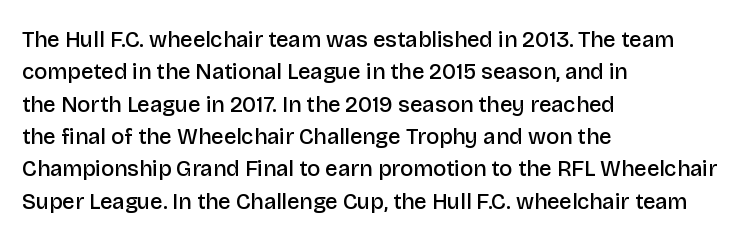
The image shows 22 px text type, upright; set left-aligned, normal line spacing (1.47x), normal letter spacing, not underlined.
